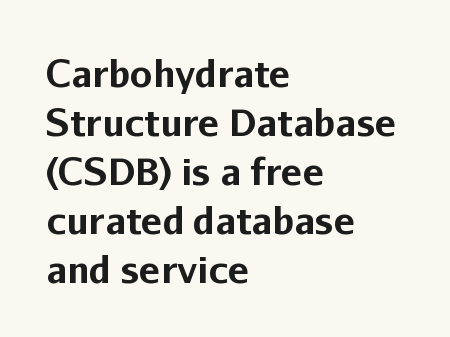
Q: Is the text bold? A: Yes.
Q: Is the text italic (slanted)? A: No, it is upright.
Q: Is the typeface a serif or a sans-serif typeface? A: Sans-serif.
Q: Is the text underlined? A: No.
Q: How is the paragraph aligned? A: Left-aligned.
Q: Is the spacing between letters normal or unusually wide? A: Normal.
Q: Is the spacing between lines tight, normal or loose? A: Normal.
Q: Width (condensed, normal, or wide)? A: Normal.
Q: Stroke contrast? A: Low.
Q: x-height? A: Medium.
Q: Monospaced? A: No.
